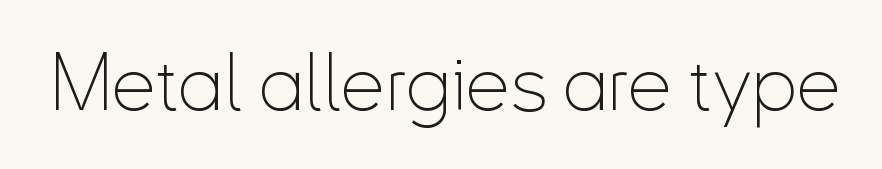
Heft: none added — not bold. You could not count columns in this text — the font is proportionally spaced. The axis of the letterforms is exactly vertical. Here the glyphs are tracked normally, forming tight word shapes. A clean baseline with only descenders dipping below it. To sum up the face: it is a sans, with no serifs.
